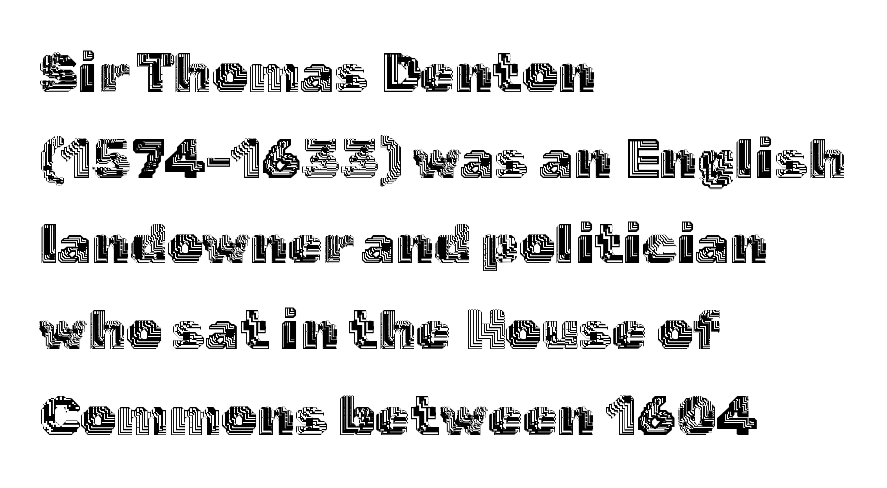
Think of a printed novel: that variable character pitch is what you see here. Words appear dense and cohesive because spacing is normal. This rendering uses left alignment, leaving the right contour irregular. Decoration check: the copy has no underline. Whoever set this chose a conventional vertical rhythm.
